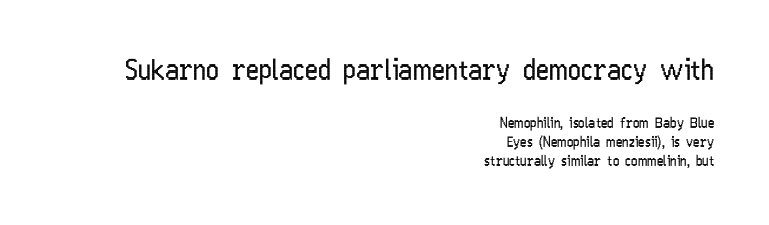
The image shows 28 px regular-weight, condensed sans-serif type, upright; set right-aligned, normal line spacing (1.35x), normal letter spacing, not underlined; the first (top) block is 2.0x larger; low stroke contrast and a medium x-height.
